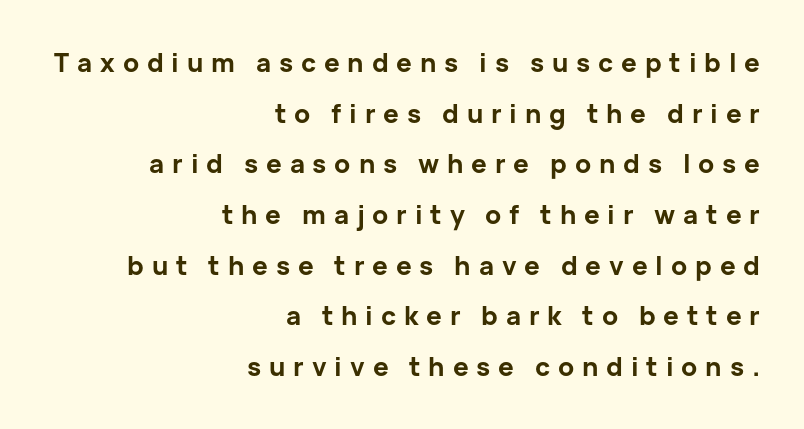
Q: Is the text bold? A: Yes.
Q: Is the text italic (slanted)? A: No, it is upright.
Q: Is the text underlined? A: No.
Q: How is the paragraph aligned? A: Right-aligned.
Q: Is the spacing between letters normal or unusually wide? A: Unusually wide.
Q: Is the spacing between lines tight, normal or loose? A: Loose.
